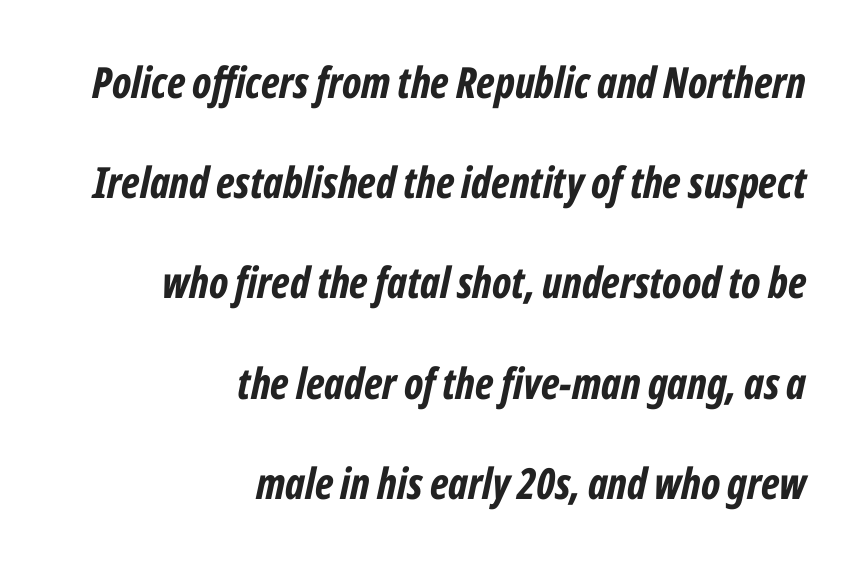
{"italic": "yes", "lean": "right", "slant_degrees": 12, "bold": "yes", "weight": "bold", "width": "condensed", "stroke_contrast": "low", "x_height": "medium", "monospaced": "no", "underline": "no", "align": "right", "line_spacing": "loose", "line_spacing_ratio": 2.33, "letter_spacing": "normal", "letter_spacing_em": 0.0, "glyph_px": 43}
